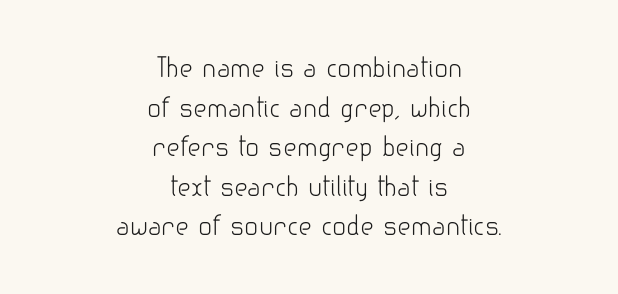
The image shows 26 px text type, upright; set centered, normal line spacing (1.52x), normal letter spacing, not underlined.
